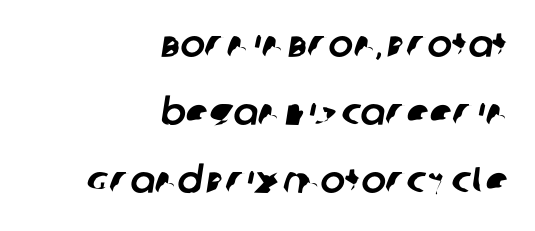
The image shows 37 px sans-serif type; set right-aligned, line spacing 1.84x, normal letter spacing, not underlined; low stroke contrast and a large x-height.
